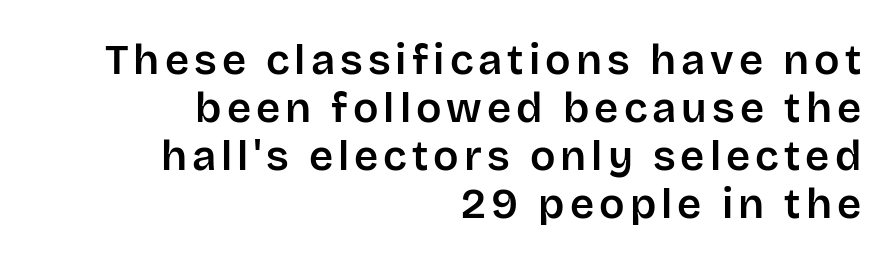
Q: Is the text italic (slanted)? A: No, it is upright.
Q: Is the typeface a serif or a sans-serif typeface? A: Sans-serif.
Q: Is the text underlined? A: No.
Q: How is the paragraph aligned? A: Right-aligned.
Q: Is the spacing between lines tight, normal or loose? A: Tight.
Q: Width (condensed, normal, or wide)? A: Normal.
Q: Stroke contrast? A: Low.
Q: x-height? A: Large.
Q: Monospaced? A: No.
